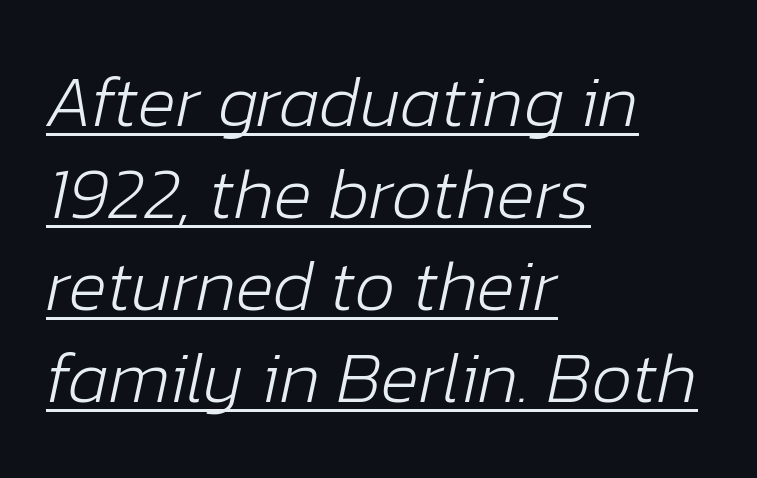
The image shows 72 px light type, italic (leaning right); set left-aligned, normal line spacing (1.28x), normal letter spacing, underlined; low stroke contrast and a medium x-height.
